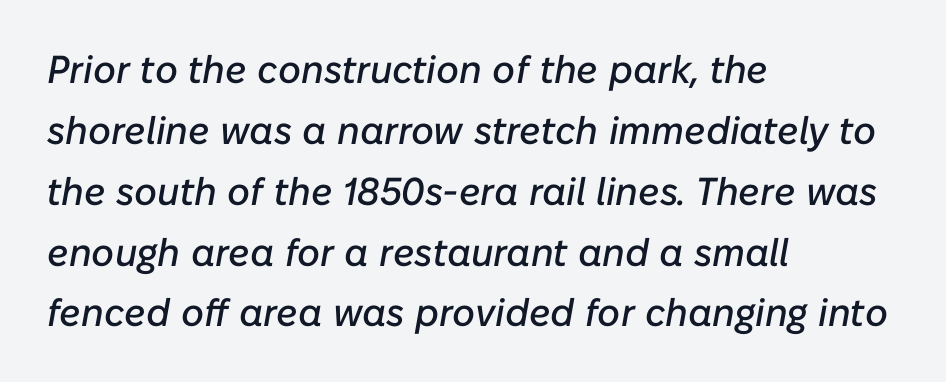
The image shows 39 px text type, italic (leaning right); set left-aligned, normal line spacing (1.56x), normal letter spacing, not underlined; low stroke contrast and a medium x-height.
